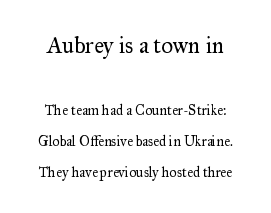
The image shows 23 px text type, upright; set loose line spacing (2.23x), normal letter spacing, not underlined; the first (top) block is 1.64x larger.
